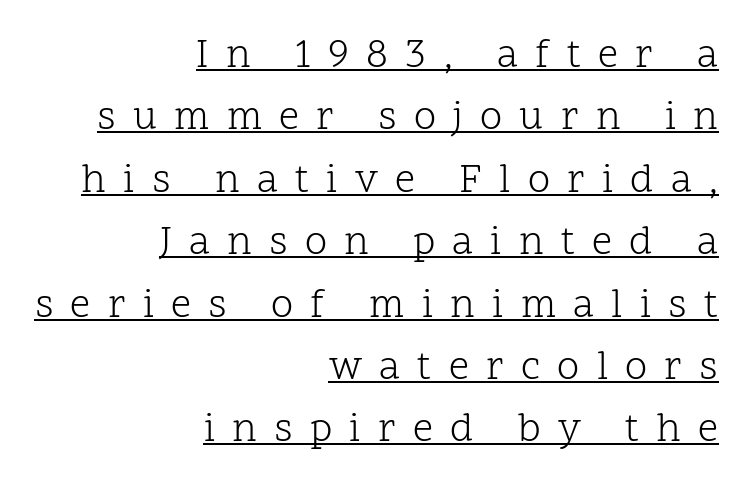
Is there an underline? Yes — a line sits under the letters. Heft: none added — not bold. Short note: letters widely spaced. Right-aligned paragraph, ragged on the left. Regarding serifs, this sample has them. Vertical spacing — default.
